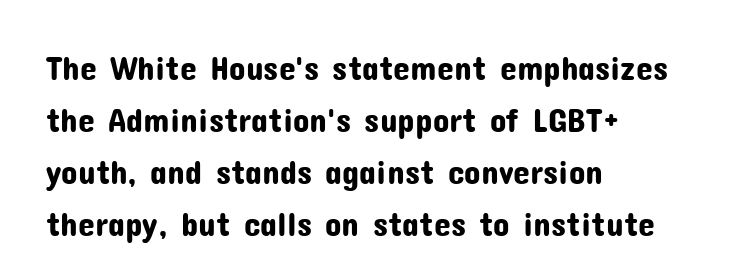
The image shows 34 px sans-serif type, upright; set left-aligned, normal line spacing (1.53x), normal letter spacing, not underlined; low stroke contrast and a medium x-height.
